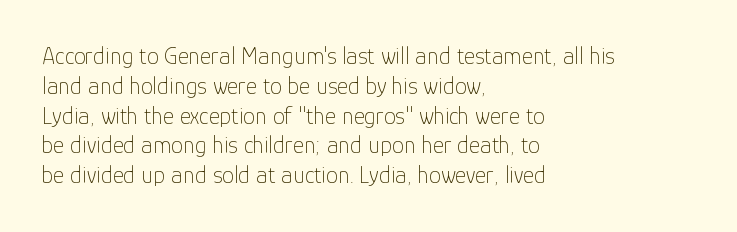
{"italic": "no", "bold": "no", "underline": "no", "align": "left", "line_spacing_ratio": 1.24, "letter_spacing": "normal", "letter_spacing_em": 0.0, "glyph_px": 24}
